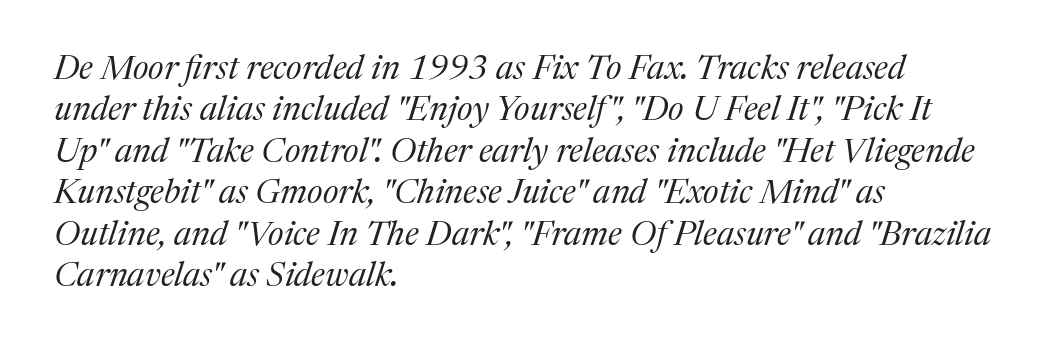
The image shows 34 px regular-weight serif type, italic (leaning right); set left-aligned, line spacing 1.22x, normal letter spacing, not underlined; medium stroke contrast and a medium x-height.
